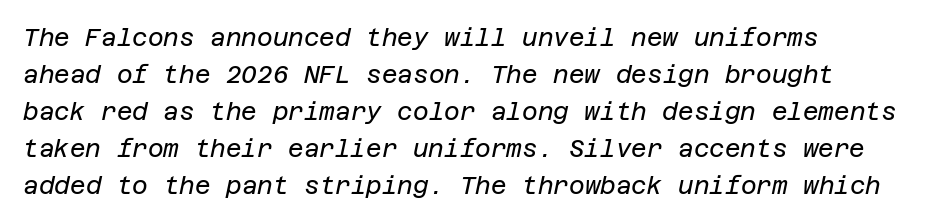
{"italic": "yes", "lean": "right", "slant_degrees": 12, "bold": "no", "underline": "no", "line_spacing": "normal", "line_spacing_ratio": 1.54, "letter_spacing": "normal", "letter_spacing_em": 0.0, "glyph_px": 24}
